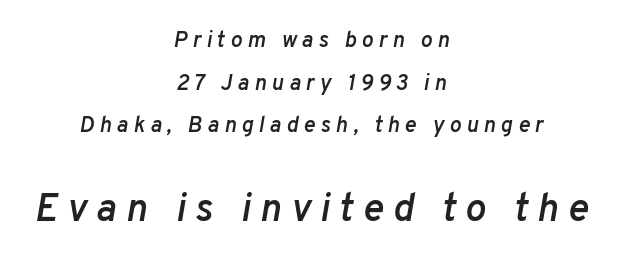
The image shows 39 px semibold type, italic (leaning right); set centered, loose line spacing (1.94x), unusually wide letter spacing (+0.24 em), not underlined; the second (bottom) block is 1.77x larger; low stroke contrast and a medium x-height.
